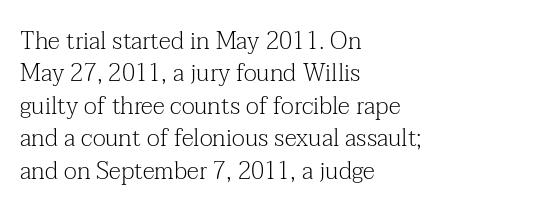
{"italic": "no", "bold": "no", "underline": "no", "align": "left", "line_spacing": "normal", "line_spacing_ratio": 1.35, "letter_spacing": "normal", "letter_spacing_em": 0.0, "glyph_px": 24}
